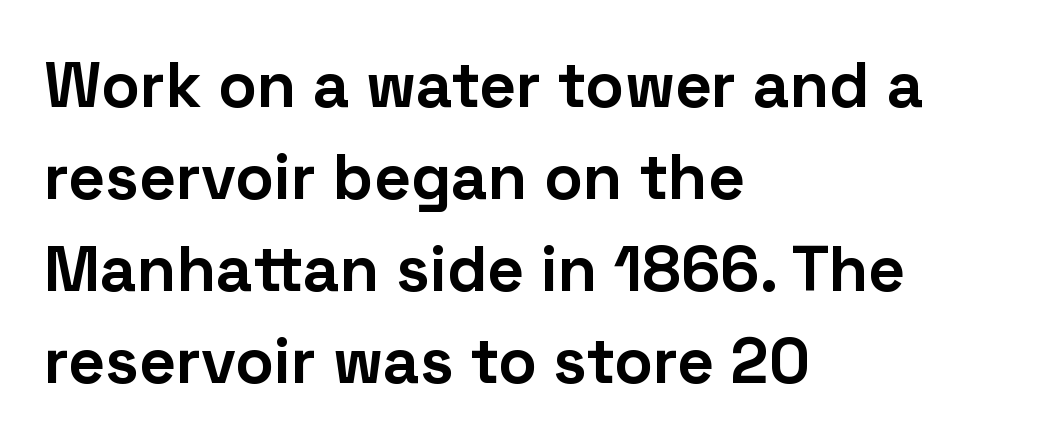
Q: Is the text bold? A: Yes.
Q: Is the text italic (slanted)? A: No, it is upright.
Q: Is the typeface a serif or a sans-serif typeface? A: Sans-serif.
Q: Is the text underlined? A: No.
Q: How is the paragraph aligned? A: Left-aligned.
Q: Is the spacing between letters normal or unusually wide? A: Normal.
Q: Is the spacing between lines tight, normal or loose? A: Normal.
Q: Width (condensed, normal, or wide)? A: Normal.
Q: Stroke contrast? A: Low.
Q: x-height? A: Medium.
Q: Monospaced? A: No.
